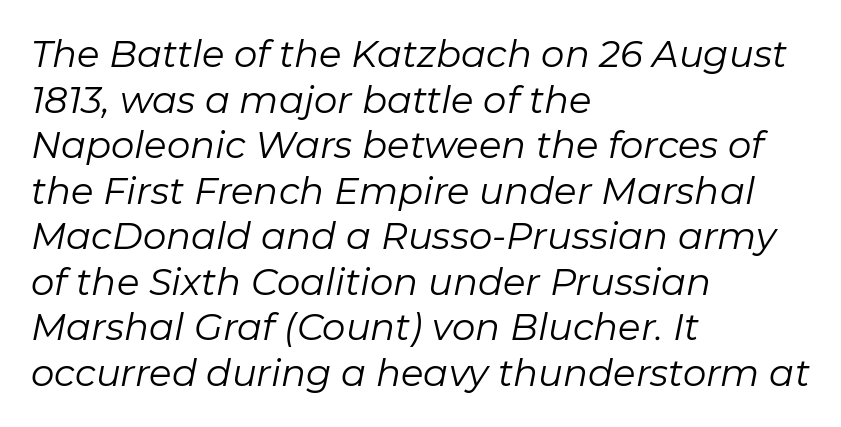
{"italic": "yes", "lean": "right", "slant_degrees": 11, "bold": "no", "weight": "regular", "width": "normal", "stroke_contrast": "low", "x_height": "medium", "monospaced": "no", "underline": "no", "align": "left", "line_spacing_ratio": 1.23, "letter_spacing": "normal", "letter_spacing_em": 0.0, "glyph_px": 37}
